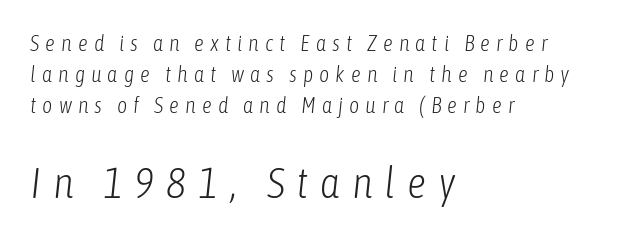
Interline gaps are of average width in this sample. The glyphs are unaccompanied by any horizontal stroke below them. Caption: expanded tracking, letters set apart. Italic? Definitely — the glyphs are oblique. Reading top to bottom, the characters get bigger at the block break. Weight: regular or lighter.
